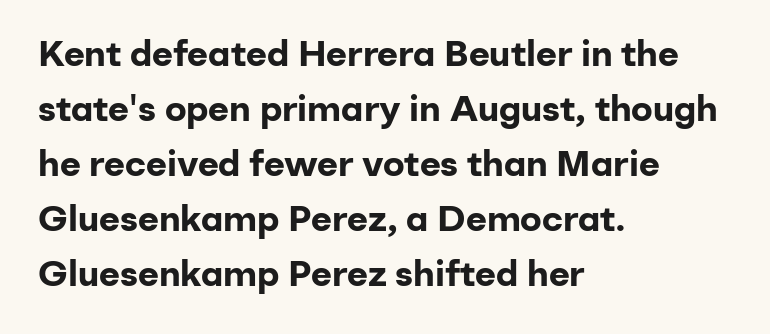
The type sits square on the baseline with zero lean. Does the leading feel generous? No, just average. Typesetter's note: full bold, strokes at maximum text heaviness. Note: no serifs on the glyphs.
